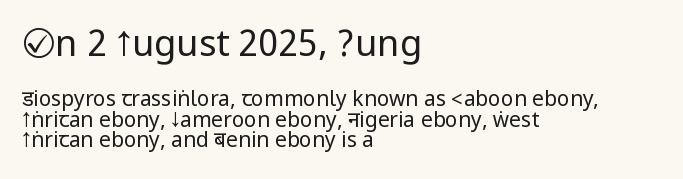
Q: Is the text bold? A: No.
Q: Is the text italic (slanted)? A: No, it is upright.
Q: Is the typeface a serif or a sans-serif typeface? A: Sans-serif.
Q: Is the text underlined? A: No.
Q: How is the paragraph aligned? A: Left-aligned.
Q: Is the spacing between letters normal or unusually wide? A: Normal.
Q: Is the spacing between lines tight, normal or loose? A: Tight.
Q: Which block of text is set in a larger size, the first (top) or the second (bottom)? A: The first (top) one.
Q: Width (condensed, normal, or wide)? A: Condensed.
Q: Stroke contrast? A: Low.
